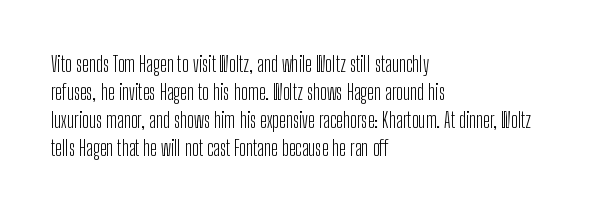
{"italic": "no", "bold": "no", "underline": "no", "align": "left", "line_spacing": "normal", "line_spacing_ratio": 1.34, "letter_spacing": "normal", "letter_spacing_em": 0.0, "glyph_px": 21}
